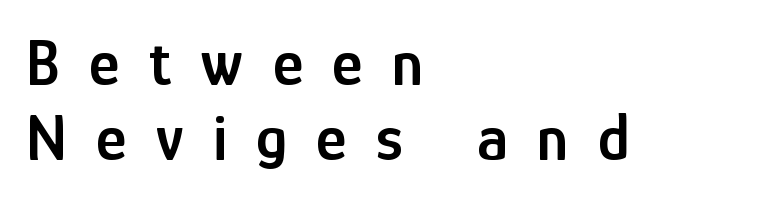
Q: Is the text bold? A: Semi-bold.
Q: Is the text italic (slanted)? A: No, it is upright.
Q: Is the typeface a serif or a sans-serif typeface? A: Sans-serif.
Q: Is the text underlined? A: No.
Q: How is the paragraph aligned? A: Left-aligned.
Q: Is the spacing between letters normal or unusually wide? A: Unusually wide.
Q: Is the spacing between lines tight, normal or loose? A: Tight.
Q: Width (condensed, normal, or wide)? A: Condensed.
Q: Stroke contrast? A: Low.
Q: x-height? A: Medium.
Q: Monospaced? A: No.
